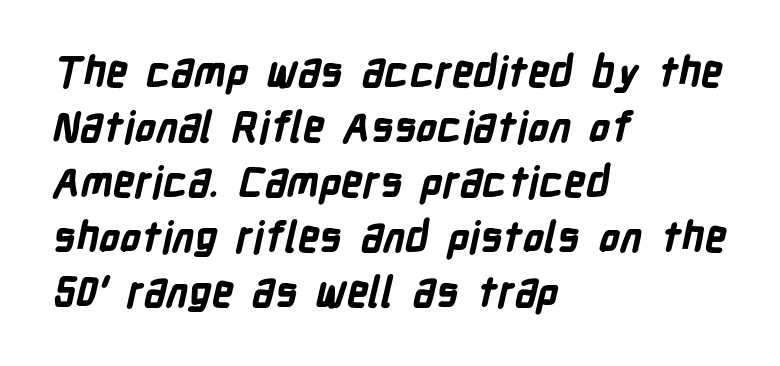
The image shows 42 px bold, condensed sans-serif type; set left-aligned, normal line spacing (1.31x), normal letter spacing, not underlined; low stroke contrast and a medium x-height.
